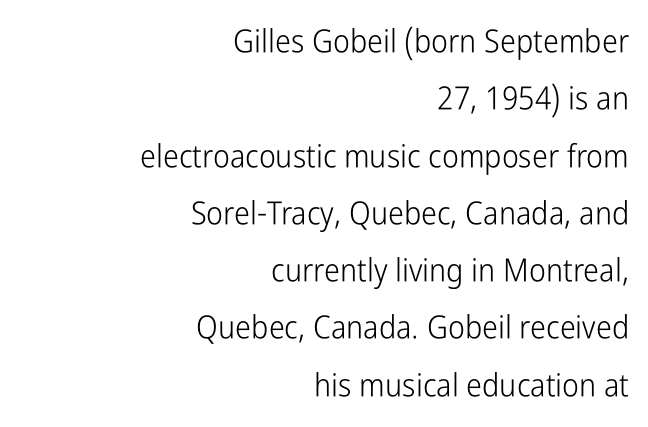
{"serif": "no", "italic": "no", "bold": "no", "weight": "light", "width": "condensed", "stroke_contrast": "low", "x_height": "medium", "monospaced": "no", "underline": "no", "align": "right", "line_spacing_ratio": 1.79, "letter_spacing": "normal", "letter_spacing_em": 0.0, "glyph_px": 32}
